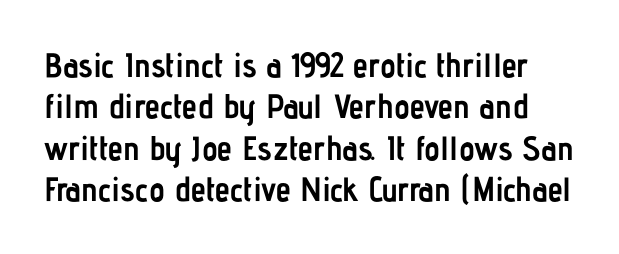
Q: Is the text bold? A: Yes.
Q: Is the text italic (slanted)? A: No, it is upright.
Q: Is the typeface a serif or a sans-serif typeface? A: Sans-serif.
Q: Is the text underlined? A: No.
Q: Is the spacing between letters normal or unusually wide? A: Normal.
Q: Width (condensed, normal, or wide)? A: Condensed.
Q: Stroke contrast? A: Low.
Q: x-height? A: Medium.
Q: Monospaced? A: No.
